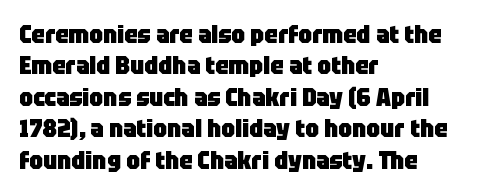
Caption: standard tracking, unaltered. In CSS terms this would be text-align: left. Unlike italic type, these characters show no tilt at all. A dark, heavy texture on the line: the type is bold.
